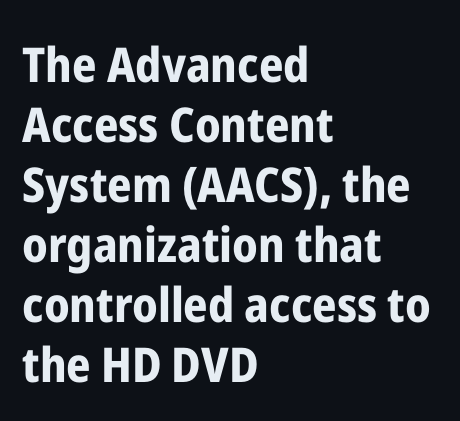
The image shows 48 px bold, condensed sans-serif type, upright; set left-aligned, normal line spacing (1.25x), normal letter spacing, not underlined; low stroke contrast and a medium x-height.
